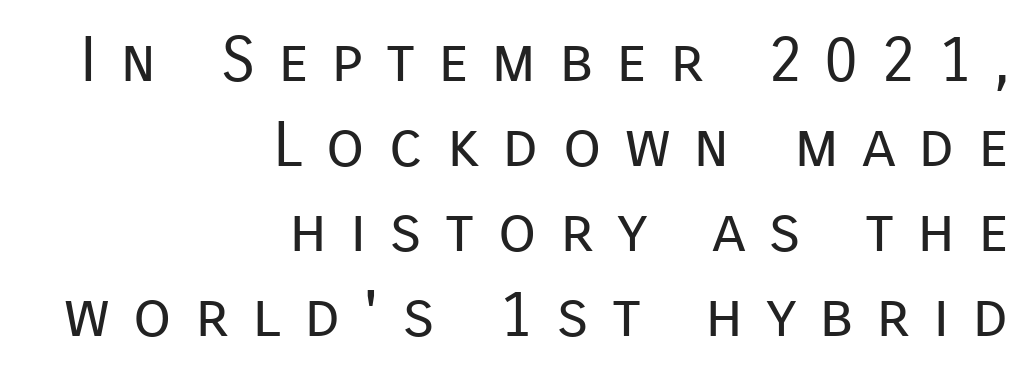
Compared with typical paragraphs, the rows here are spaced about the same. This reads as an unemphasized weight, regular at the heaviest. The letters are spread apart with noticeably loose tracking. The face used here is a sans, in the tradition of grotesques and geometrics.
